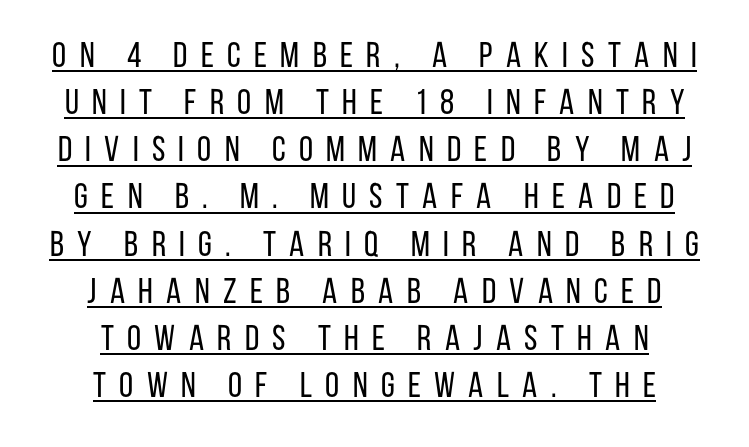
{"serif": "no", "italic": "no", "bold": "no", "weight": "regular", "width": "condensed", "stroke_contrast": "low", "x_height": "large", "monospaced": "no", "underline": "yes", "align": "center", "line_spacing": "normal", "line_spacing_ratio": 1.31, "letter_spacing": "wide", "letter_spacing_em": 0.37, "glyph_px": 36}
